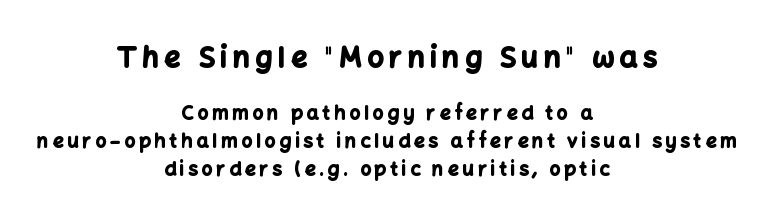
Is there much room between lines? A standard amount, neither cramped nor airy. Letter spacing: wide. A typesetter would mark this as roman, not italic. Varying glyph widths throughout — classic text-font behaviour.
